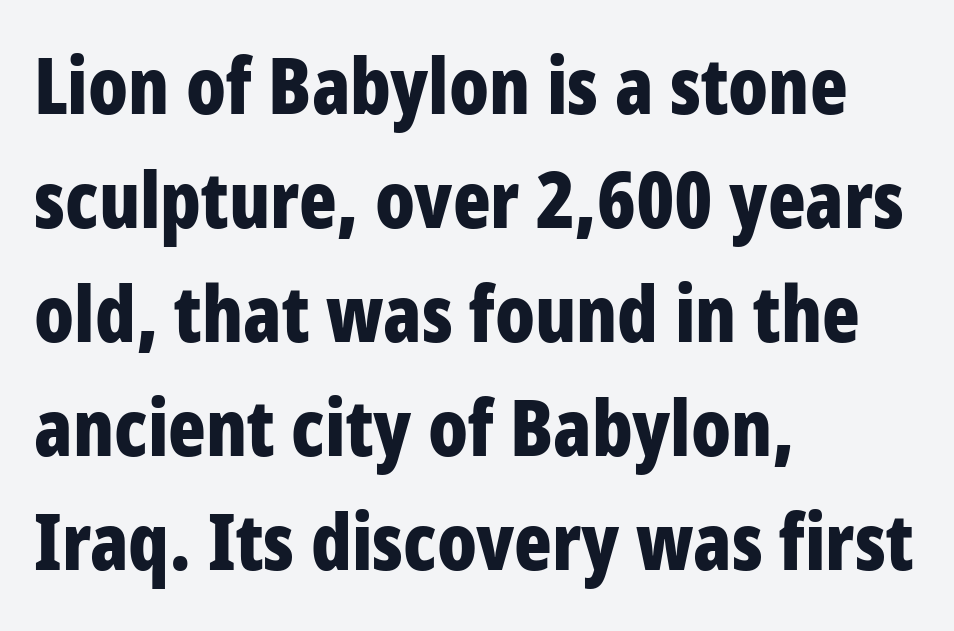
Q: Is the text bold? A: Yes.
Q: Is the text italic (slanted)? A: No, it is upright.
Q: Is the typeface a serif or a sans-serif typeface? A: Sans-serif.
Q: Is the text underlined? A: No.
Q: How is the paragraph aligned? A: Left-aligned.
Q: Is the spacing between letters normal or unusually wide? A: Normal.
Q: Is the spacing between lines tight, normal or loose? A: Normal.
Q: Width (condensed, normal, or wide)? A: Condensed.
Q: Stroke contrast? A: Low.
Q: x-height? A: Large.
Q: Monospaced? A: No.
